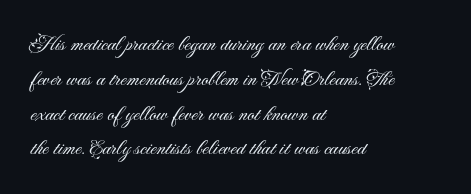
All the whitespace from short lines collects on the right. No extra tracking has been applied to these lines. The space beneath each line is pristine and unruled. Vertical stems look standard width or narrower in stroke.
